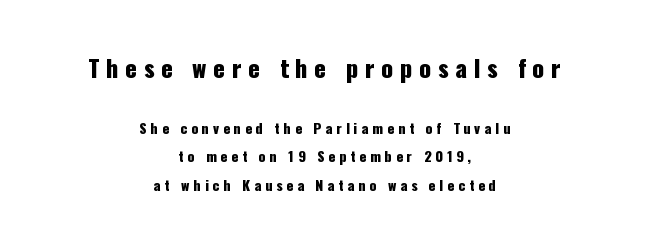
The image shows 24 px text type, upright; set centered, loose line spacing (2.03x), unusually wide letter spacing (+0.28 em), not underlined; the first (top) block is 1.71x larger.
